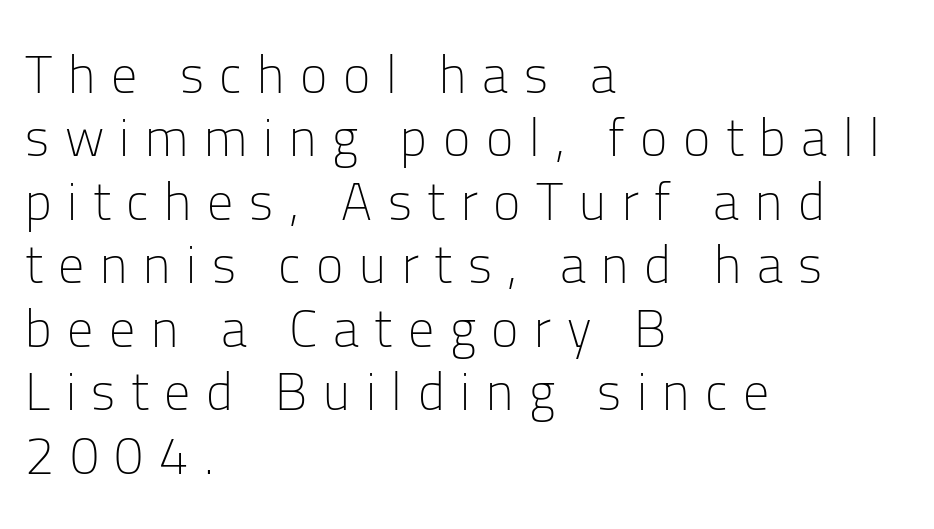
The image shows 52 px light sans-serif type, upright; set left-aligned, line spacing 1.22x, unusually wide letter spacing (+0.3 em), not underlined; low stroke contrast and a medium x-height.
